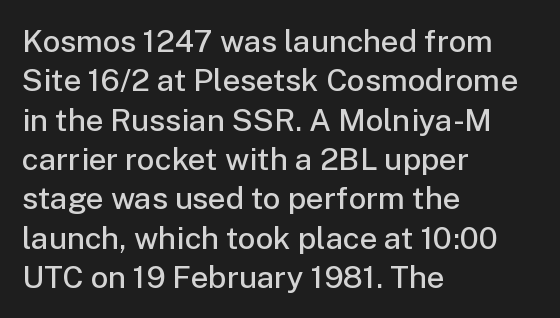
{"serif": "no", "italic": "no", "bold": "semi", "weight": "semibold", "width": "normal", "stroke_contrast": "low", "x_height": "medium", "monospaced": "no", "underline": "no", "align": "left", "line_spacing": "normal", "line_spacing_ratio": 1.27, "letter_spacing": "normal", "letter_spacing_em": 0.0, "glyph_px": 31}
